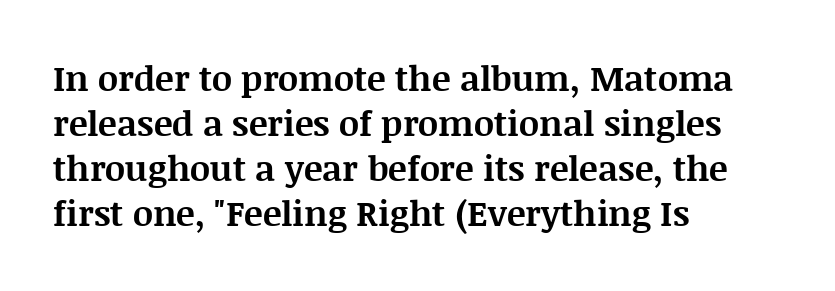
Q: Is the text bold? A: Yes.
Q: Is the text italic (slanted)? A: No, it is upright.
Q: Is the typeface a serif or a sans-serif typeface? A: Serif.
Q: Is the text underlined? A: No.
Q: How is the paragraph aligned? A: Left-aligned.
Q: Is the spacing between letters normal or unusually wide? A: Normal.
Q: Is the spacing between lines tight, normal or loose? A: Normal.
Q: Width (condensed, normal, or wide)? A: Normal.
Q: Stroke contrast? A: Medium.
Q: x-height? A: Large.
Q: Monospaced? A: No.
